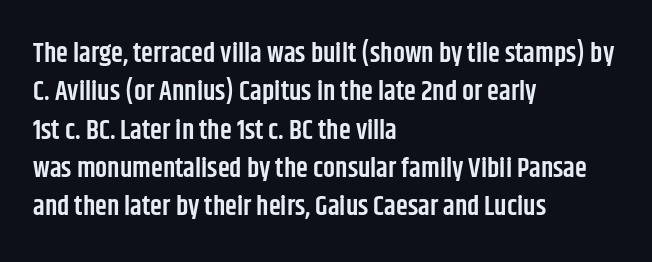
The lines in this sample share a left origin and differ only in where they stop. Does the leading feel generous? No, just average. Bare-footed words on every line. These lines were composed using upright roman letters.
